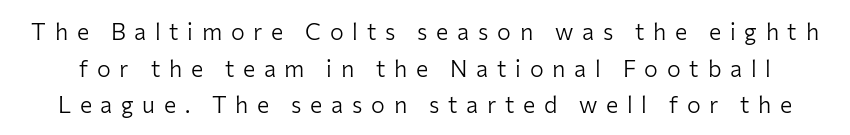
The image shows 23 px text type, upright; set normal line spacing (1.59x), unusually wide letter spacing (+0.38 em), not underlined.
